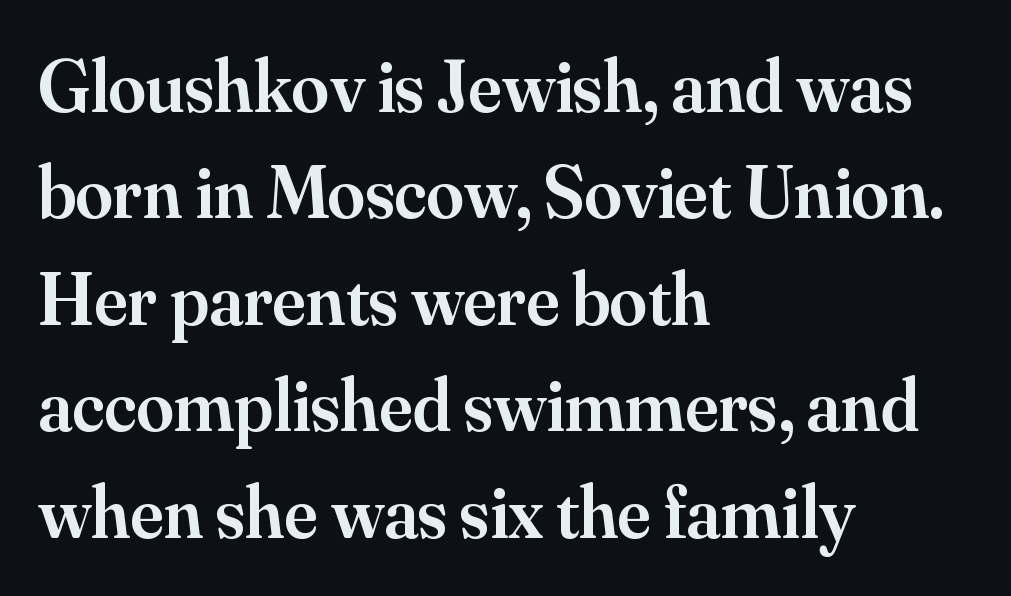
Q: Is the text bold? A: Semi-bold.
Q: Is the text italic (slanted)? A: No, it is upright.
Q: Is the typeface a serif or a sans-serif typeface? A: Serif.
Q: Is the text underlined? A: No.
Q: How is the paragraph aligned? A: Left-aligned.
Q: Is the spacing between letters normal or unusually wide? A: Normal.
Q: Is the spacing between lines tight, normal or loose? A: Normal.
Q: Width (condensed, normal, or wide)? A: Normal.
Q: Stroke contrast? A: Medium.
Q: x-height? A: Small.
Q: Monospaced? A: No.
